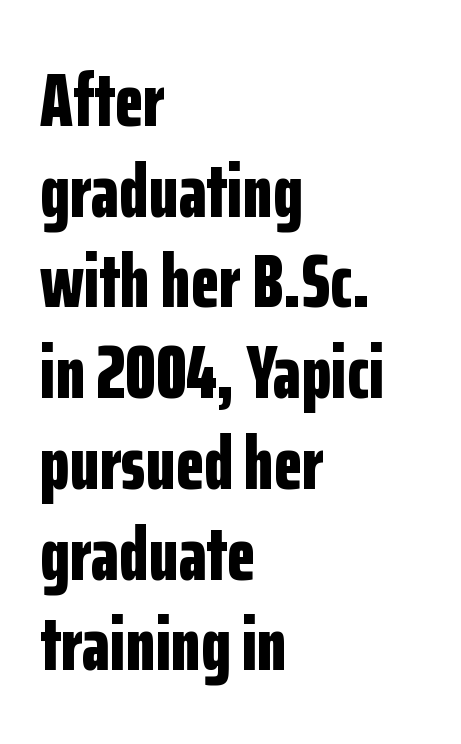
Q: Is the text bold? A: Yes.
Q: Is the text italic (slanted)? A: No, it is upright.
Q: Is the typeface a serif or a sans-serif typeface? A: Sans-serif.
Q: Is the text underlined? A: No.
Q: How is the paragraph aligned? A: Left-aligned.
Q: Is the spacing between letters normal or unusually wide? A: Normal.
Q: Width (condensed, normal, or wide)? A: Condensed.
Q: Stroke contrast? A: Low.
Q: x-height? A: Medium.
Q: Monospaced? A: No.
